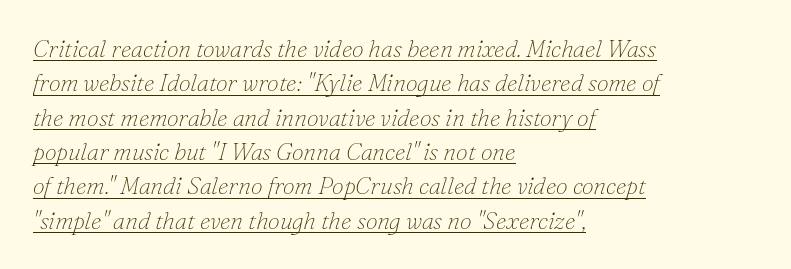
{"italic": "yes", "lean": "right", "slant_degrees": 16, "bold": "no", "underline": "yes", "align": "left", "line_spacing": "normal", "line_spacing_ratio": 1.43, "letter_spacing": "normal", "letter_spacing_em": 0.0, "glyph_px": 24}
